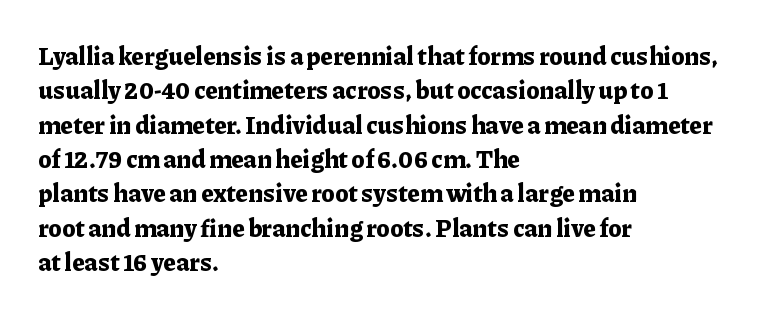
Q: Is the text bold? A: Yes.
Q: Is the text italic (slanted)? A: No, it is upright.
Q: Is the text underlined? A: No.
Q: How is the paragraph aligned? A: Left-aligned.
Q: Is the spacing between letters normal or unusually wide? A: Normal.
Q: Is the spacing between lines tight, normal or loose? A: Normal.
